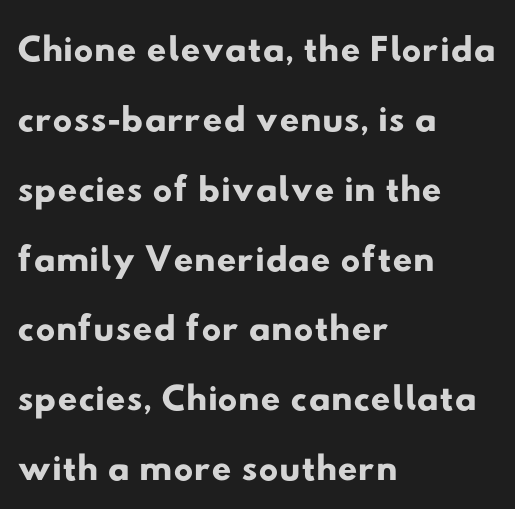
Q: Is the typeface a serif or a sans-serif typeface? A: Sans-serif.
Q: Is the text underlined? A: No.
Q: How is the paragraph aligned? A: Left-aligned.
Q: Is the spacing between letters normal or unusually wide? A: Normal.
Q: Is the spacing between lines tight, normal or loose? A: Normal.
Q: Width (condensed, normal, or wide)? A: Wide.
Q: Stroke contrast? A: Low.
Q: x-height? A: Small.
Q: Monospaced? A: No.
